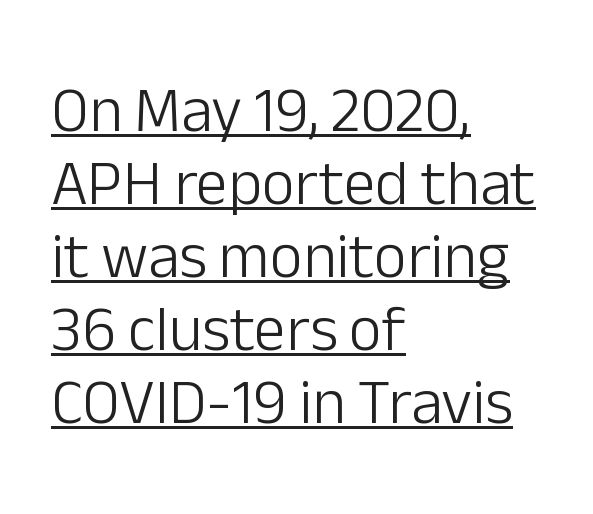
Q: Is the text bold? A: No.
Q: Is the text italic (slanted)? A: No, it is upright.
Q: Is the typeface a serif or a sans-serif typeface? A: Sans-serif.
Q: Is the text underlined? A: Yes.
Q: How is the paragraph aligned? A: Left-aligned.
Q: Is the spacing between letters normal or unusually wide? A: Normal.
Q: Is the spacing between lines tight, normal or loose? A: Tight.
Q: Width (condensed, normal, or wide)? A: Normal.
Q: Stroke contrast? A: Low.
Q: x-height? A: Medium.
Q: Monospaced? A: No.
